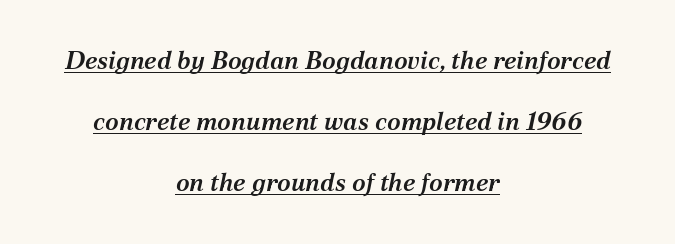
{"italic": "yes", "lean": "right", "slant_degrees": 12, "bold": "semi", "underline": "yes", "align": "center", "line_spacing": "loose", "line_spacing_ratio": 2.45, "letter_spacing": "normal", "letter_spacing_em": 0.0, "glyph_px": 25}
